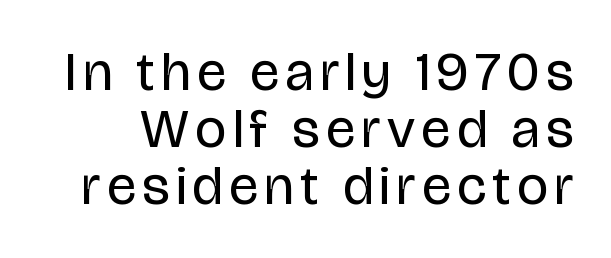
The glyphs are unaccompanied by any horizontal stroke below them. Regarding leading, the lines here are crowded together. Quick note: not italic, upright. Note the varied advance widths — an 'i' is clearly narrower than an 'm'.
